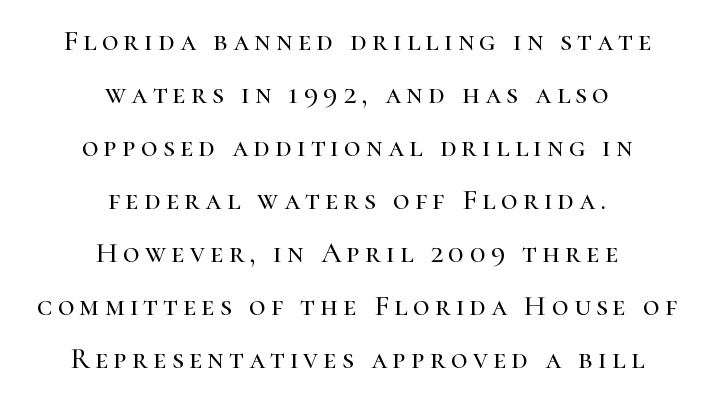
Q: Is the text italic (slanted)? A: No, it is upright.
Q: Is the typeface a serif or a sans-serif typeface? A: Serif.
Q: Is the text underlined? A: No.
Q: How is the paragraph aligned? A: Centered.
Q: Width (condensed, normal, or wide)? A: Normal.
Q: Stroke contrast? A: High.
Q: x-height? A: Medium.
Q: Monospaced? A: No.
